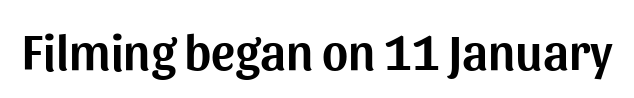
{"serif": "no", "italic": "no", "width": "normal", "stroke_contrast": "medium", "x_height": "medium", "monospaced": "no", "underline": "no", "letter_spacing": "normal", "letter_spacing_em": 0.0, "glyph_px": 50}
